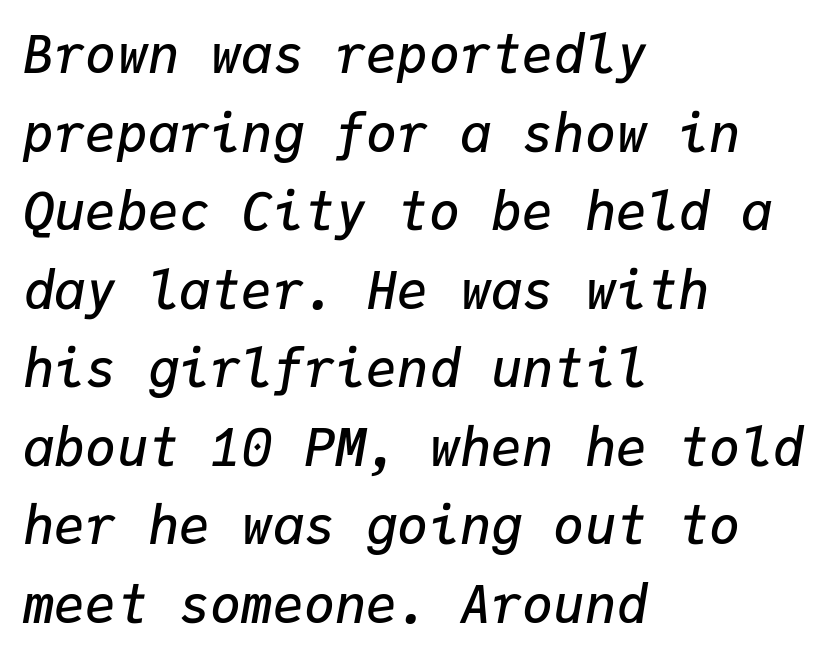
{"italic": "yes", "lean": "right", "slant_degrees": 9, "bold": "semi", "weight": "semibold", "width": "normal", "stroke_contrast": "low", "x_height": "medium", "monospaced": "yes", "underline": "no", "align": "left", "line_spacing": "normal", "line_spacing_ratio": 1.51, "letter_spacing": "normal", "letter_spacing_em": 0.0, "glyph_px": 52}
